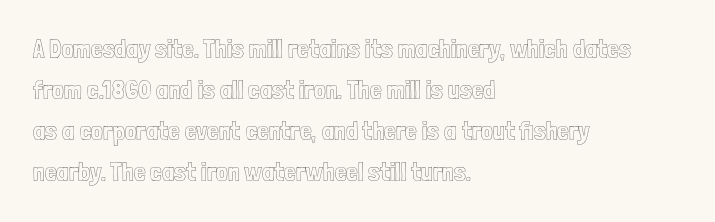
Q: Is the text italic (slanted)? A: No, it is upright.
Q: Is the text underlined? A: No.
Q: How is the paragraph aligned? A: Left-aligned.
Q: Is the spacing between letters normal or unusually wide? A: Normal.
Q: Is the spacing between lines tight, normal or loose? A: Normal.
